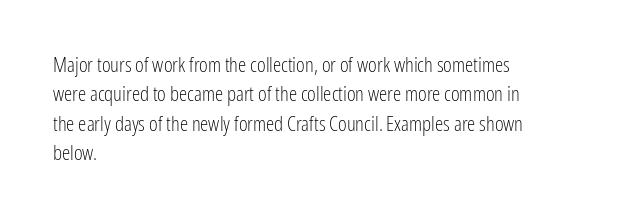
{"italic": "no", "bold": "no", "underline": "no", "align": "left", "line_spacing": "normal", "line_spacing_ratio": 1.4, "letter_spacing": "normal", "letter_spacing_em": 0.0, "glyph_px": 21}
